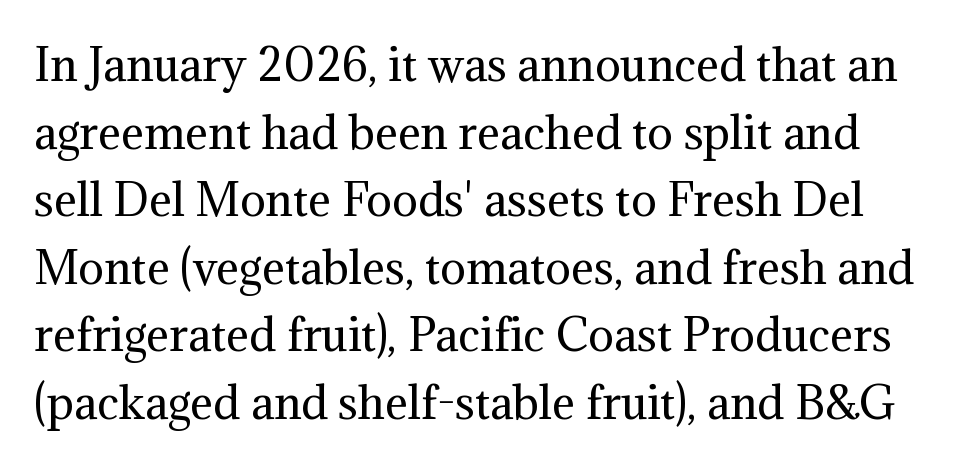
The cut favours lightness, reaching ordinary text weight at its darkest. Each letter keeps its own natural width here, so spacing adapts to shape. Successive baselines arrive at the customary interval. The area under the type is left untouched. The horizontal fit of the characters is conventional and even.
